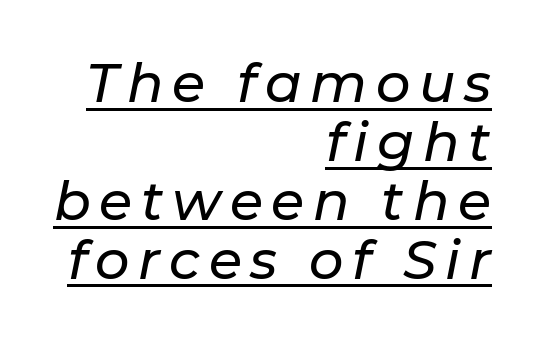
{"italic": "yes", "lean": "right", "slant_degrees": 11, "width": "normal", "stroke_contrast": "low", "x_height": "medium", "monospaced": "no", "underline": "yes", "align": "right", "line_spacing": "tight", "line_spacing_ratio": 1.09, "glyph_px": 54}
